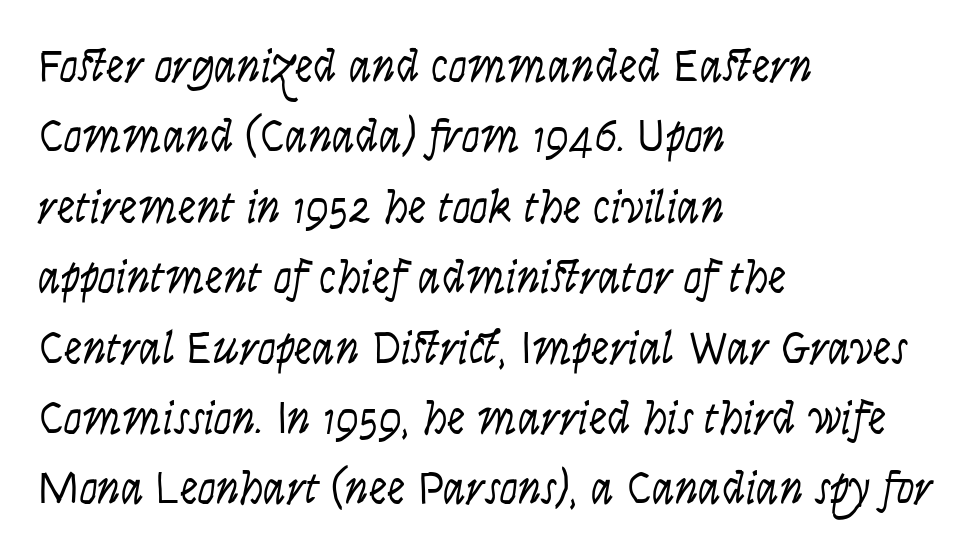
Q: Is the text bold? A: No.
Q: Is the text italic (slanted)? A: Yes.
Q: Is the typeface a serif or a sans-serif typeface? A: Sans-serif.
Q: Is the text underlined? A: No.
Q: How is the paragraph aligned? A: Left-aligned.
Q: Is the spacing between letters normal or unusually wide? A: Normal.
Q: Is the spacing between lines tight, normal or loose? A: Normal.
Q: Width (condensed, normal, or wide)? A: Condensed.
Q: Stroke contrast? A: Low.
Q: x-height? A: Large.
Q: Monospaced? A: No.
